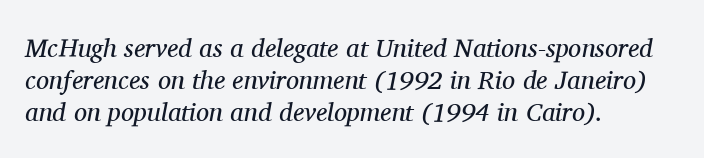
{"italic": "yes", "lean": "right", "slant_degrees": 11, "bold": "no", "underline": "no", "align": "left", "line_spacing_ratio": 1.23, "letter_spacing": "normal", "letter_spacing_em": 0.0, "glyph_px": 26}
